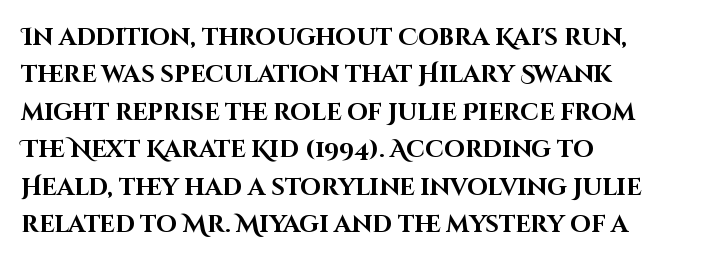
Q: Is the text bold? A: Yes.
Q: Is the text italic (slanted)? A: No, it is upright.
Q: Is the text underlined? A: No.
Q: How is the paragraph aligned? A: Left-aligned.
Q: Is the spacing between letters normal or unusually wide? A: Normal.
Q: Is the spacing between lines tight, normal or loose? A: Normal.
